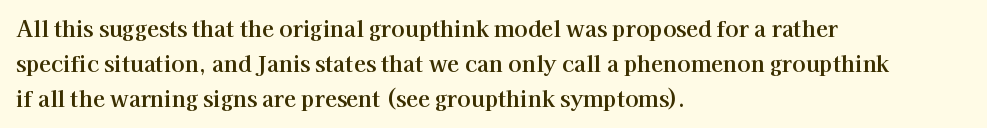
Q: Is the text italic (slanted)? A: No, it is upright.
Q: Is the text underlined? A: No.
Q: How is the paragraph aligned? A: Left-aligned.
Q: Is the spacing between letters normal or unusually wide? A: Normal.
Q: Is the spacing between lines tight, normal or loose? A: Normal.
